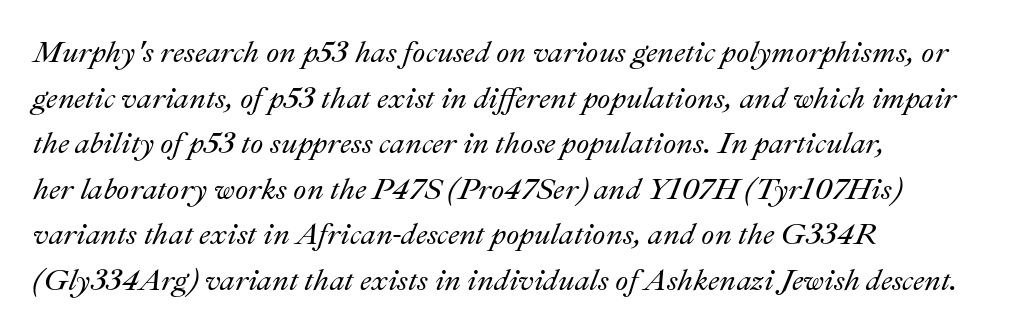
Compared with ordinary roman type, these characters are visibly tilted. Type without underlining. The setting favours the left margin, as ordinary paragraphs usually do. These lines are rendered in a variable-pitch font. The block of text has a typical density, with ordinary space between rows. This sample uses plain, unmodified letter spacing.
